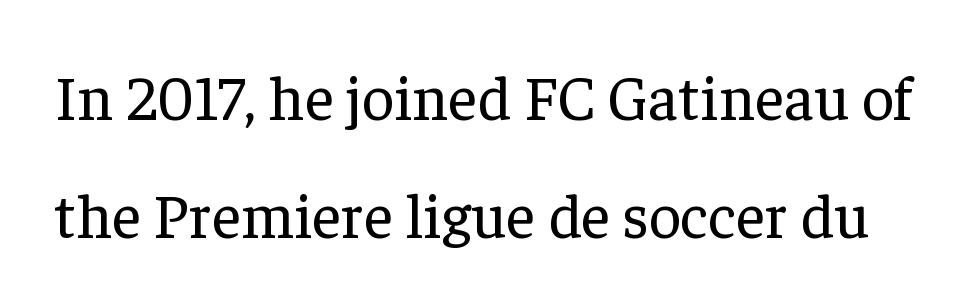
Q: Is the text bold? A: No.
Q: Is the text italic (slanted)? A: No, it is upright.
Q: Is the typeface a serif or a sans-serif typeface? A: Serif.
Q: Is the text underlined? A: No.
Q: Is the spacing between letters normal or unusually wide? A: Normal.
Q: Width (condensed, normal, or wide)? A: Normal.
Q: Stroke contrast? A: Low.
Q: x-height? A: Medium.
Q: Monospaced? A: No.
